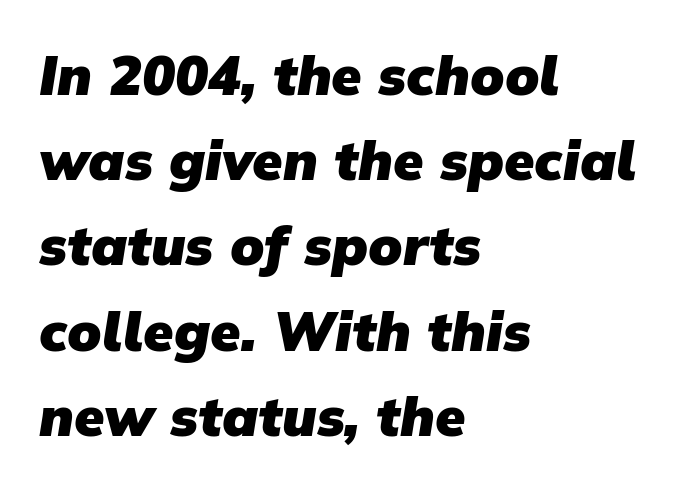
Q: Is the text bold? A: Yes.
Q: Is the typeface a serif or a sans-serif typeface? A: Sans-serif.
Q: Is the text underlined? A: No.
Q: How is the paragraph aligned? A: Left-aligned.
Q: Is the spacing between letters normal or unusually wide? A: Normal.
Q: Is the spacing between lines tight, normal or loose? A: Normal.
Q: Width (condensed, normal, or wide)? A: Normal.
Q: Stroke contrast? A: Low.
Q: x-height? A: Medium.
Q: Monospaced? A: No.
